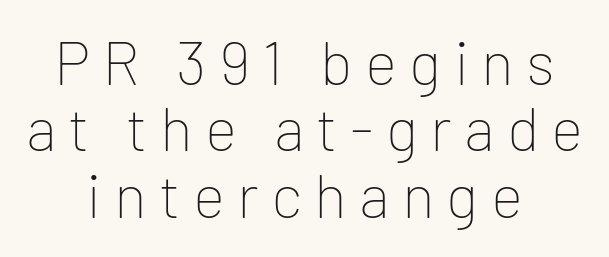
Varying glyph widths throughout — classic text-font behaviour. A clean baseline with only descenders dipping below it. Nothing heavy about these letters — not bold at all. Is there much room between lines? No — they nearly touch. If you folded the block vertically in half, each line would mirror itself in length. Is there any slant? The stems are plumb.
